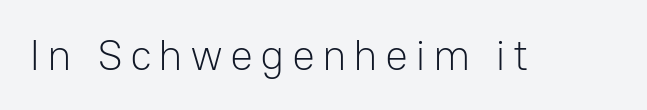
The image shows 43 px light sans-serif type, upright; set not underlined; low stroke contrast and a medium x-height.
